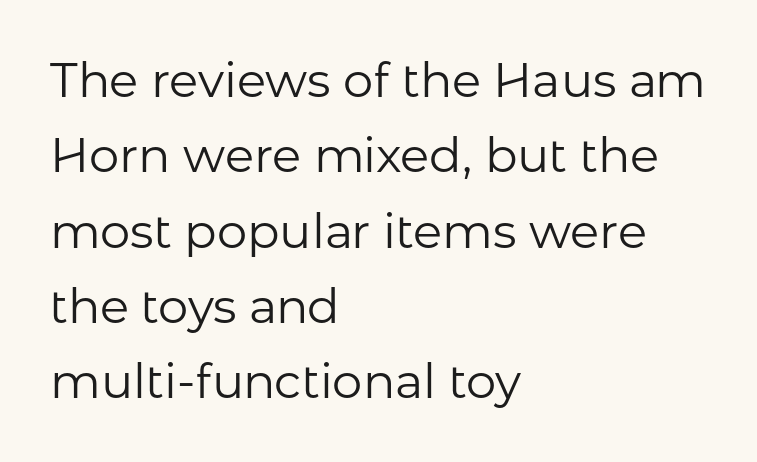
The image shows 48 px regular-weight sans-serif type, upright; set left-aligned, normal line spacing (1.57x), normal letter spacing, not underlined; low stroke contrast and a medium x-height.
